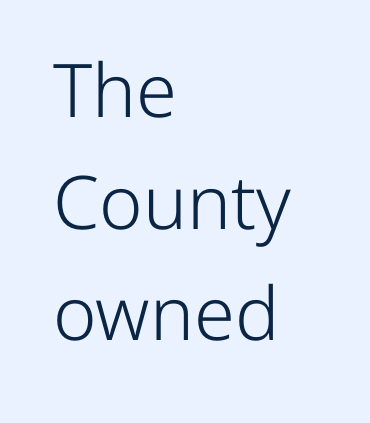
Clear beneath every line of the passage. The ragged edge is on the right, which tells us the setting is flush left. The strokes are not fattened; the text isn't bold. Looks like regular typesetting: each glyph gets only the width it needs.
